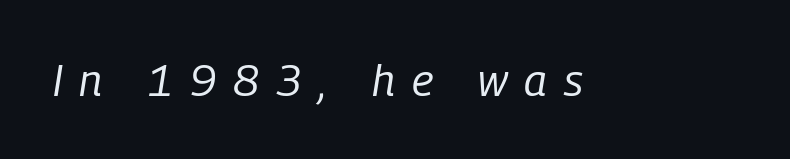
Check under the words: just untouched page. This sample uses expanded letter spacing, leaving extra air between glyphs. The face used here has a pronounced slope to its letters. A quiet, ordinary-to-light weight characterises the typeface.
